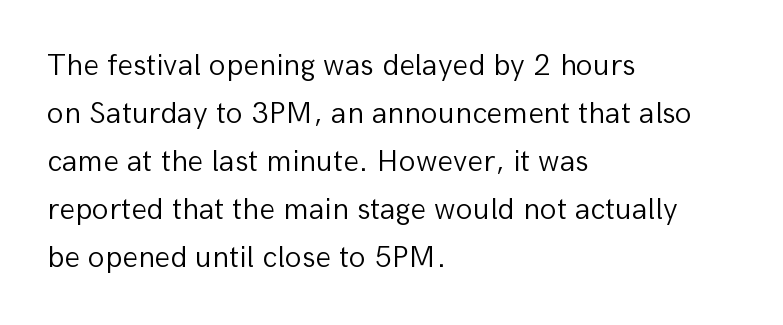
The image shows 31 px light sans-serif type, upright; set left-aligned, normal line spacing (1.55x), normal letter spacing, not underlined; low stroke contrast and a medium x-height.
